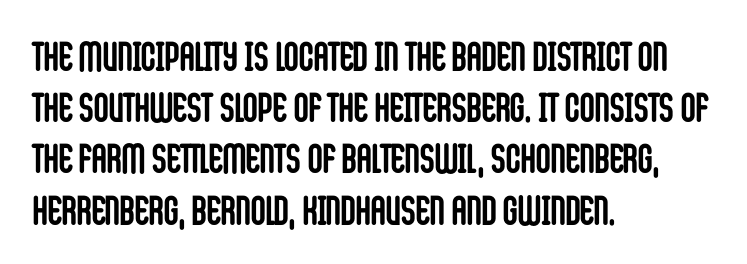
{"serif": "no", "italic": "no", "bold": "yes", "weight": "semibold", "width": "condensed", "stroke_contrast": "low", "x_height": "large", "monospaced": "no", "underline": "no", "align": "left", "line_spacing": "normal", "line_spacing_ratio": 1.25, "letter_spacing": "normal", "letter_spacing_em": 0.0, "glyph_px": 41}
